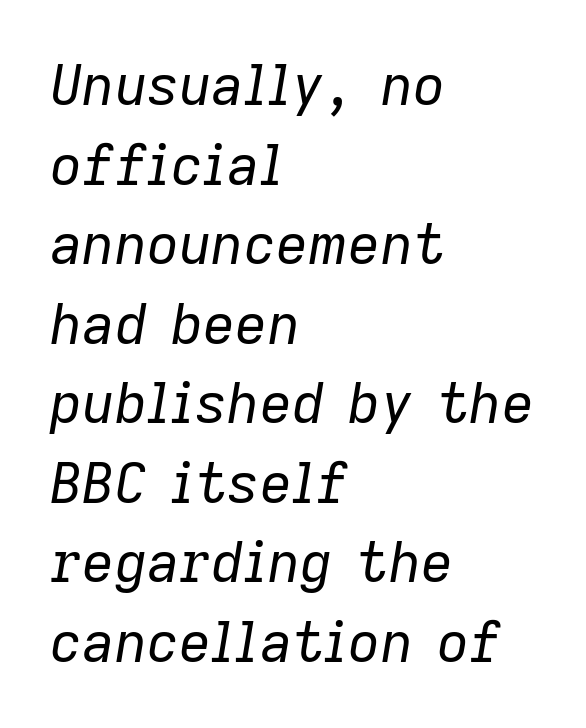
{"italic": "yes", "lean": "right", "slant_degrees": 9, "bold": "no", "weight": "regular", "width": "normal", "stroke_contrast": "low", "x_height": "medium", "monospaced": "no", "underline": "no", "align": "left", "line_spacing": "normal", "line_spacing_ratio": 1.42, "letter_spacing": "normal", "letter_spacing_em": 0.0, "glyph_px": 56}
